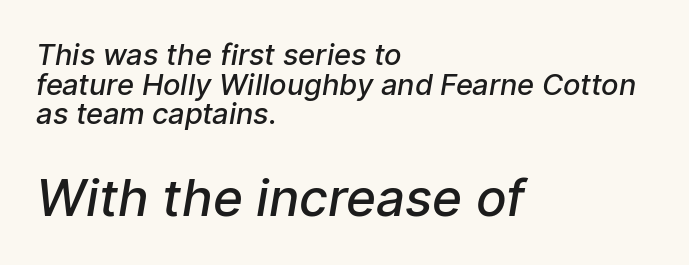
The passage shown is semibold, sitting just below true bold. In terms of letterform style, serifs are entirely absent. Tightly led — the rows are bunched. Spacing between characters is what you'd get straight out of the box.
